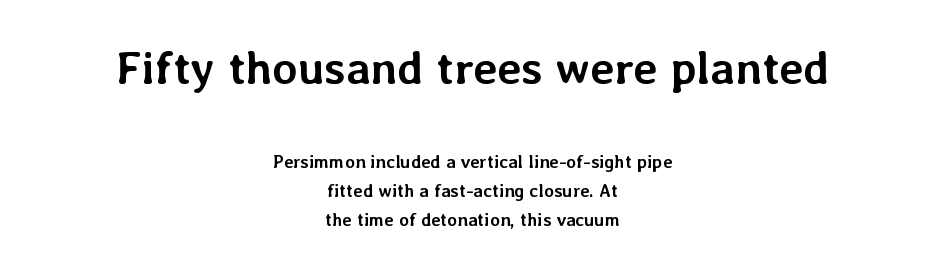
Q: Is the text bold? A: Yes.
Q: Is the text italic (slanted)? A: No, it is upright.
Q: Is the text underlined? A: No.
Q: How is the paragraph aligned? A: Centered.
Q: Is the spacing between letters normal or unusually wide? A: Normal.
Q: Is the spacing between lines tight, normal or loose? A: Normal.
Q: Which block of text is set in a larger size, the first (top) or the second (bottom)? A: The first (top) one.
Q: Width (condensed, normal, or wide)? A: Normal.
Q: Stroke contrast? A: Low.
Q: x-height? A: Medium.
Q: Monospaced? A: No.
